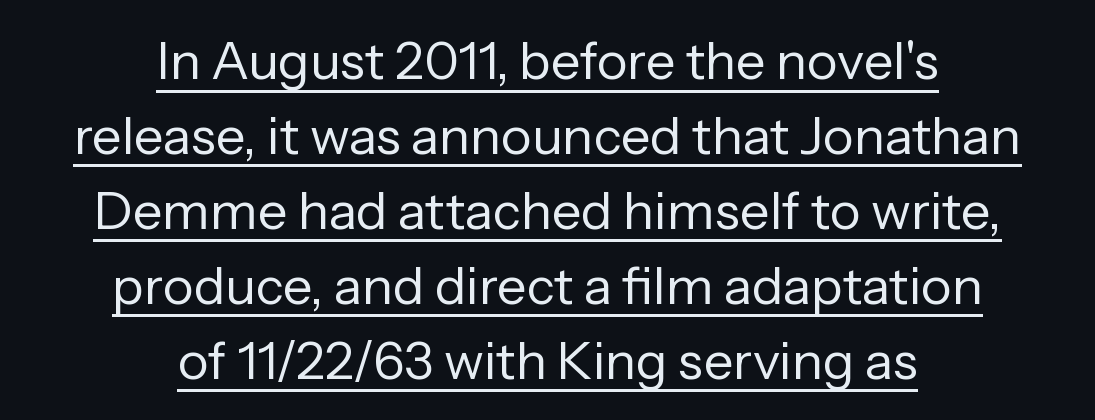
The image shows 52 px regular-weight sans-serif type, upright; set centered, normal line spacing (1.44x), normal letter spacing, underlined; low stroke contrast and a medium x-height.
